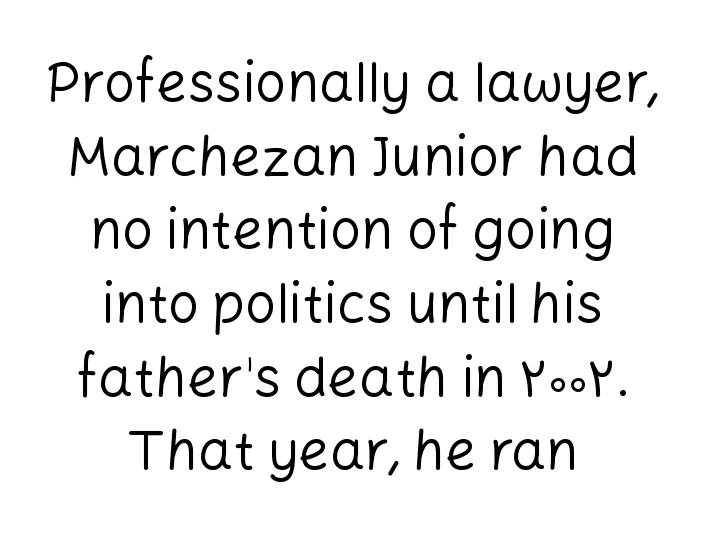
Q: Is the text bold? A: No.
Q: Is the text italic (slanted)? A: No, it is upright.
Q: Is the typeface a serif or a sans-serif typeface? A: Sans-serif.
Q: Is the text underlined? A: No.
Q: How is the paragraph aligned? A: Centered.
Q: Is the spacing between letters normal or unusually wide? A: Normal.
Q: Is the spacing between lines tight, normal or loose? A: Normal.
Q: Width (condensed, normal, or wide)? A: Normal.
Q: Stroke contrast? A: Low.
Q: x-height? A: Medium.
Q: Monospaced? A: No.
